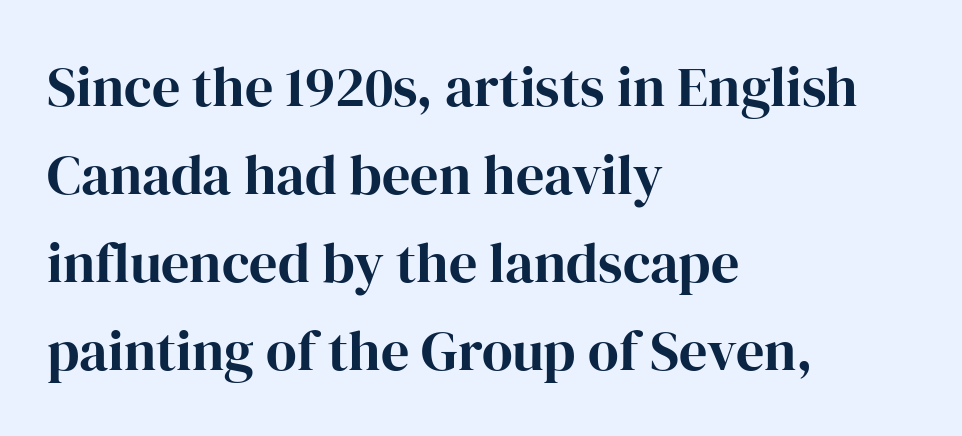
Q: Is the text italic (slanted)? A: No, it is upright.
Q: Is the typeface a serif or a sans-serif typeface? A: Serif.
Q: Is the text underlined? A: No.
Q: How is the paragraph aligned? A: Left-aligned.
Q: Is the spacing between letters normal or unusually wide? A: Normal.
Q: Is the spacing between lines tight, normal or loose? A: Normal.
Q: Width (condensed, normal, or wide)? A: Normal.
Q: Stroke contrast? A: High.
Q: x-height? A: Medium.
Q: Monospaced? A: No.
